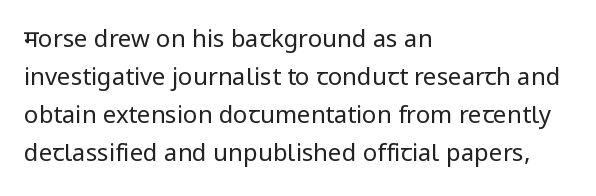
Is there much room between lines? A standard amount, neither cramped nor airy. A roman cut, with each character standing at attention. How are the letters spaced? Ordinarily, with no added tracking. This rendering features lettering with no underline. The paragraph shown leans on its left margin. The weight tops out at a normal text grade.
